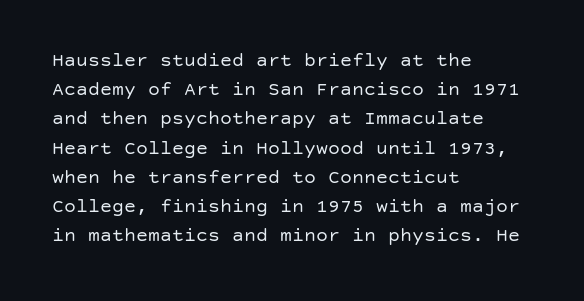
Q: Is the text bold? A: No.
Q: Is the text italic (slanted)? A: No, it is upright.
Q: Is the text underlined? A: No.
Q: How is the paragraph aligned? A: Left-aligned.
Q: Is the spacing between letters normal or unusually wide? A: Normal.
Q: Is the spacing between lines tight, normal or loose? A: Normal.
